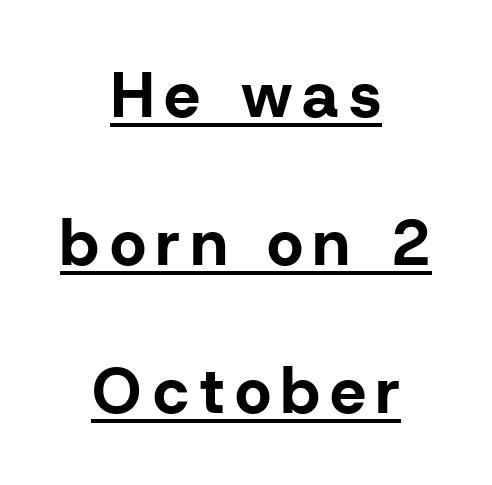
The image shows 64 px bold sans-serif type, upright; set centered, loose line spacing (2.31x), underlined; low stroke contrast and a medium x-height.
